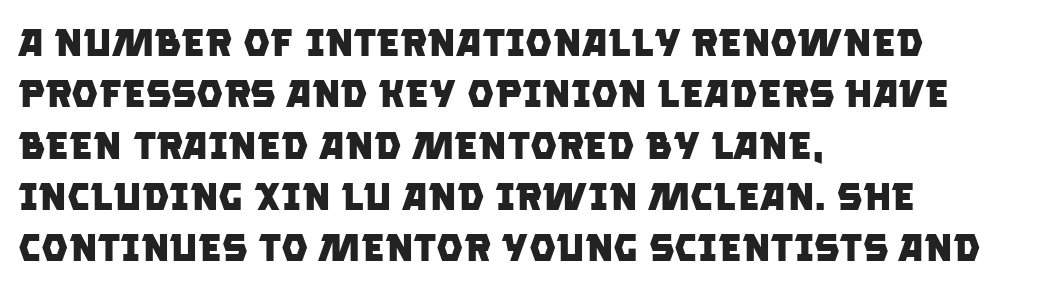
Q: Is the text bold? A: Yes.
Q: Is the typeface a serif or a sans-serif typeface? A: Sans-serif.
Q: Is the text underlined? A: No.
Q: How is the paragraph aligned? A: Left-aligned.
Q: Is the spacing between letters normal or unusually wide? A: Normal.
Q: Is the spacing between lines tight, normal or loose? A: Normal.
Q: Width (condensed, normal, or wide)? A: Normal.
Q: Stroke contrast? A: Low.
Q: x-height? A: Large.
Q: Monospaced? A: No.
